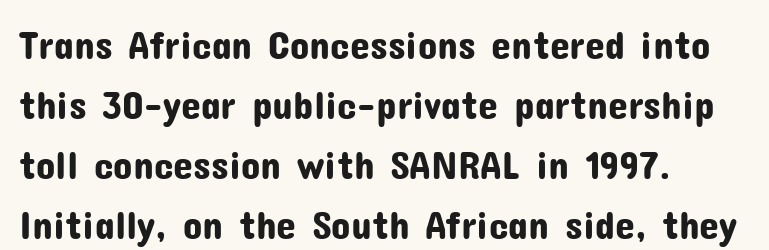
Interline gaps are of average width in this sample. Italic? Not at all — the glyphs are vertical. Each row of text sits above clean, open space. Tracking here is standard; glyphs follow each other at the usual distance. This sample uses a sans-serif face. Looks like regular typesetting: each glyph gets only the width it needs.
